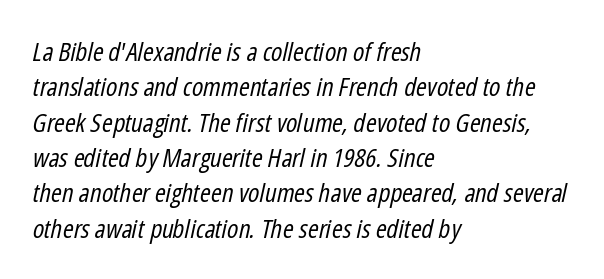
Here the glyphs are tracked normally, forming tight word shapes. Every row of glyphs begins at an identical x-position on the left. The weight would be labelled regular, book, light, or lighter still. The gap between lines stays unmarked. Students, observe: this is what conventionally led text looks like.
